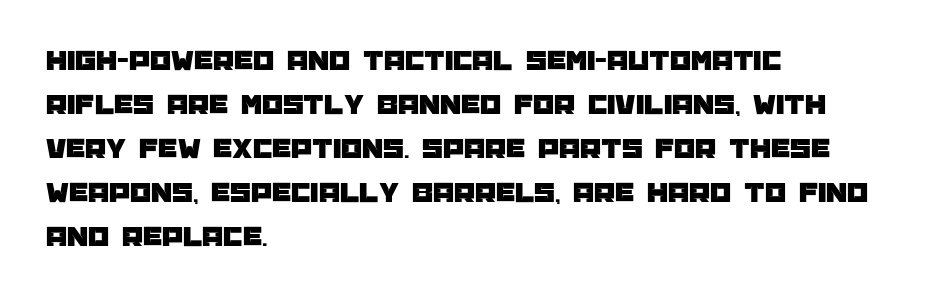
Q: Is the text italic (slanted)? A: No, it is upright.
Q: Is the typeface a serif or a sans-serif typeface? A: Sans-serif.
Q: Is the text underlined? A: No.
Q: How is the paragraph aligned? A: Left-aligned.
Q: Is the spacing between letters normal or unusually wide? A: Normal.
Q: Is the spacing between lines tight, normal or loose? A: Normal.
Q: Width (condensed, normal, or wide)? A: Normal.
Q: Stroke contrast? A: Low.
Q: x-height? A: Large.
Q: Monospaced? A: No.
